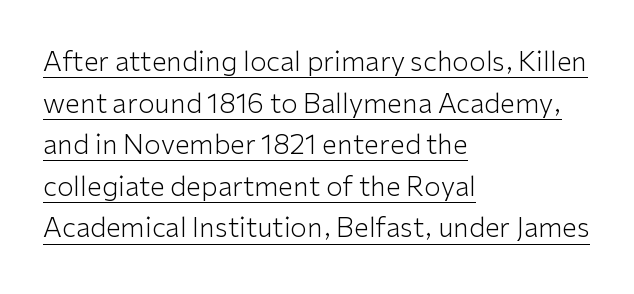
{"italic": "no", "bold": "no", "underline": "yes", "align": "left", "line_spacing": "normal", "line_spacing_ratio": 1.54, "letter_spacing": "normal", "letter_spacing_em": 0.0, "glyph_px": 27}
